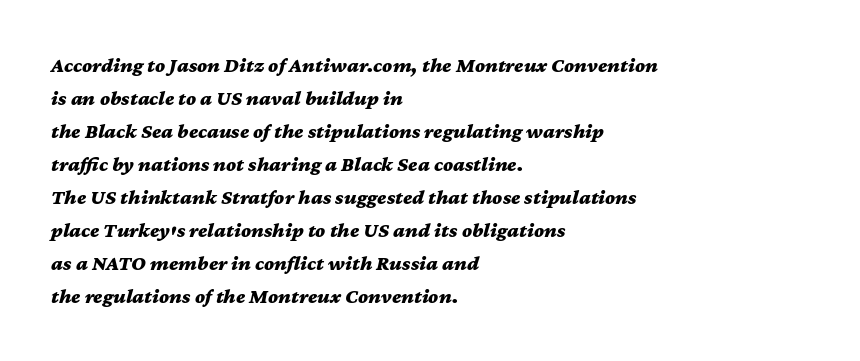
Q: Is the text bold? A: Yes.
Q: Is the text italic (slanted)? A: Yes, it leans right by about 12 degrees.
Q: Is the text underlined? A: No.
Q: How is the paragraph aligned? A: Left-aligned.
Q: Is the spacing between letters normal or unusually wide? A: Normal.
Q: Is the spacing between lines tight, normal or loose? A: Normal.
